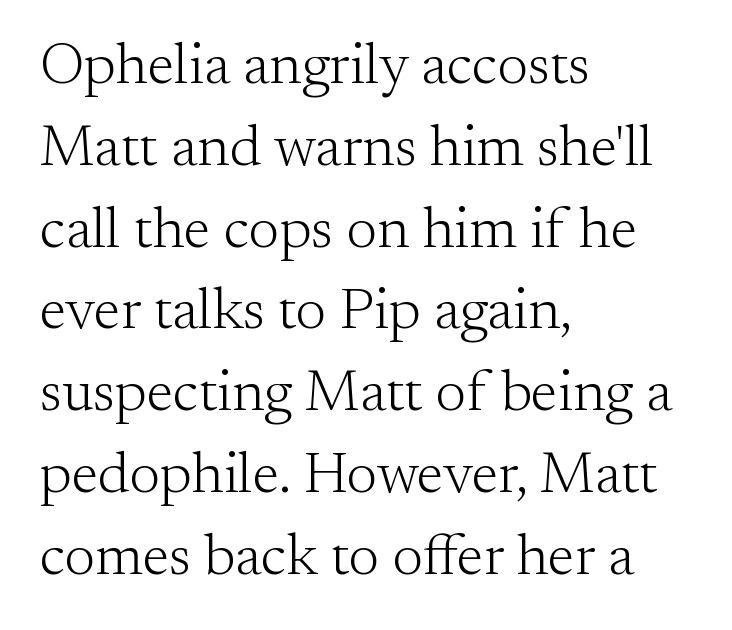
Q: Is the text bold? A: No.
Q: Is the text italic (slanted)? A: No, it is upright.
Q: Is the typeface a serif or a sans-serif typeface? A: Serif.
Q: Is the text underlined? A: No.
Q: How is the paragraph aligned? A: Left-aligned.
Q: Is the spacing between letters normal or unusually wide? A: Normal.
Q: Is the spacing between lines tight, normal or loose? A: Normal.
Q: Width (condensed, normal, or wide)? A: Normal.
Q: Stroke contrast? A: Medium.
Q: x-height? A: Small.
Q: Monospaced? A: No.
